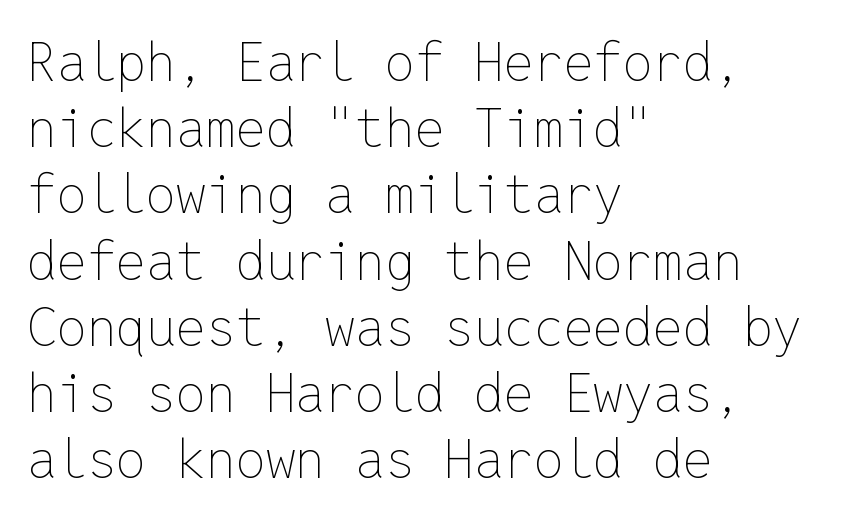
How are the letters spaced? Ordinarily, with no added tracking. Students, observe: this is what conventionally led text looks like. Ordinary non-slanted type is in use. Decoration check: the copy has no underline. No extra ink here — the face is not bold.
